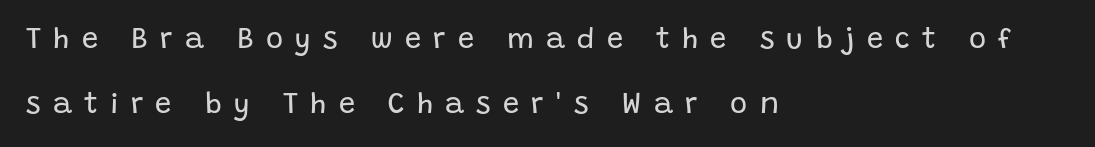
Someone cranked the tracking dial way up on this one. Has an underline been added? It has not. Is the block centered? No — it sits flush against the left margin. This is sans-serif lettering, the kind often seen on screens and signage. Vertical stems look standard width or narrower in stroke. Unlike italic type, these characters show no tilt at all.
